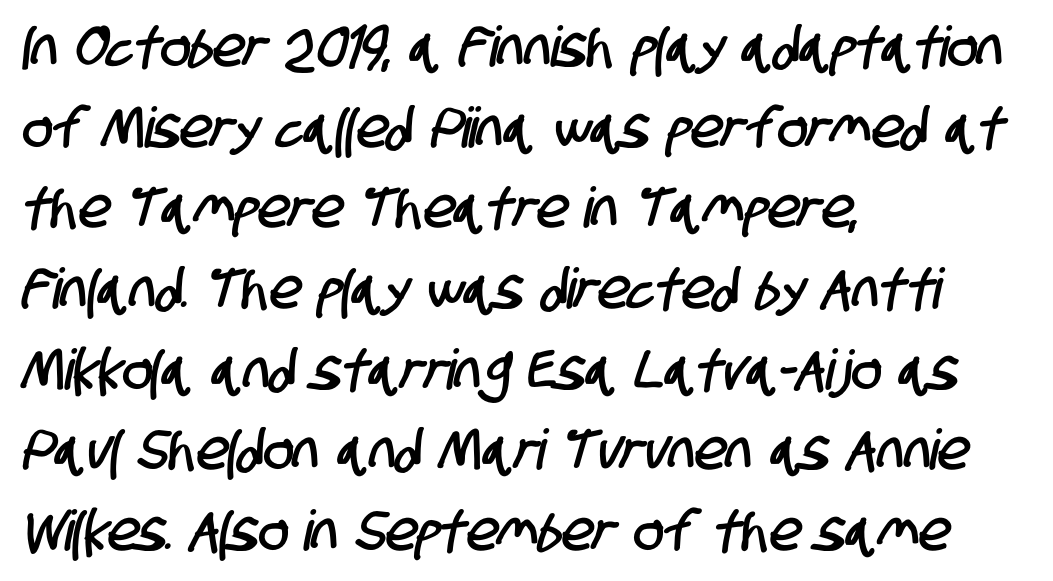
Characters follow at the spacing the type designer built in. The lines in this sample share a left origin and differ only in where they stop. The string is rendered with underlining switched off. Think of a printed novel: that variable character pitch is what you see here. The space between consecutive lines is moderate.
